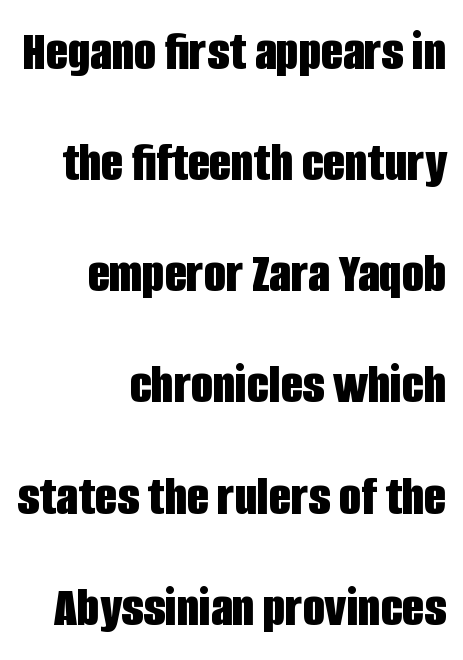
The image shows 57 px bold, condensed sans-serif type, upright; set right-aligned, loose line spacing (1.95x), normal letter spacing, not underlined; low stroke contrast and a large x-height.
